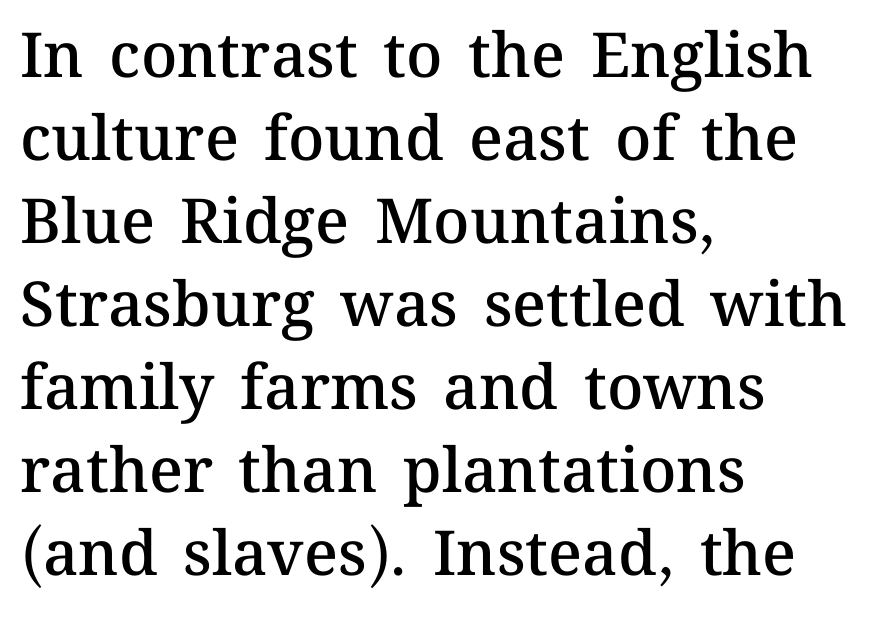
{"italic": "no", "bold": "semi", "weight": "semibold", "width": "normal", "stroke_contrast": "medium", "x_height": "medium", "monospaced": "no", "underline": "no", "align": "left", "line_spacing": "normal", "line_spacing_ratio": 1.34, "letter_spacing": "normal", "letter_spacing_em": 0.0, "glyph_px": 62}
